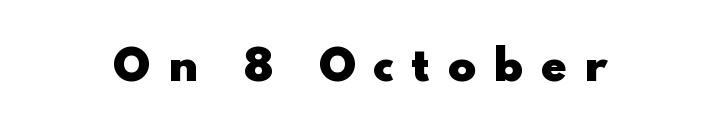
{"serif": "no", "italic": "no", "bold": "yes", "weight": "heavy", "width": "wide", "stroke_contrast": "low", "x_height": "small", "monospaced": "no", "underline": "no", "letter_spacing": "wide", "letter_spacing_em": 0.4, "glyph_px": 42}
